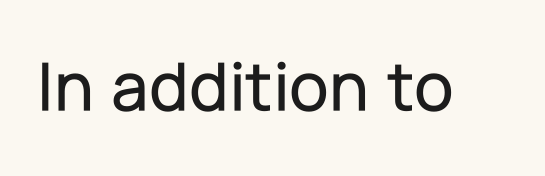
The text was rendered using a sans face with plain stroke endings. Between one letter and the next there's only the usual sliver of space. Looks like regular typesetting: each glyph gets only the width it needs. Words float on clear page, feet unadorned. The font's upright variant was chosen for this text.
